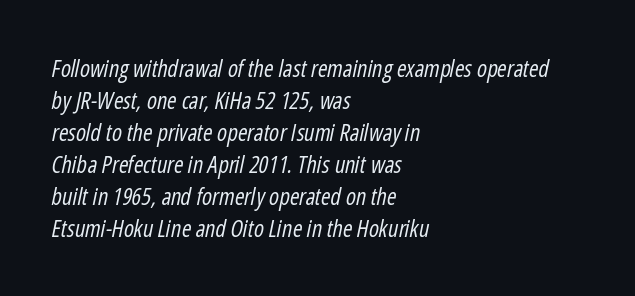
The image shows 23 px text type, italic (leaning right); set left-aligned, normal line spacing (1.39x), normal letter spacing, not underlined.
